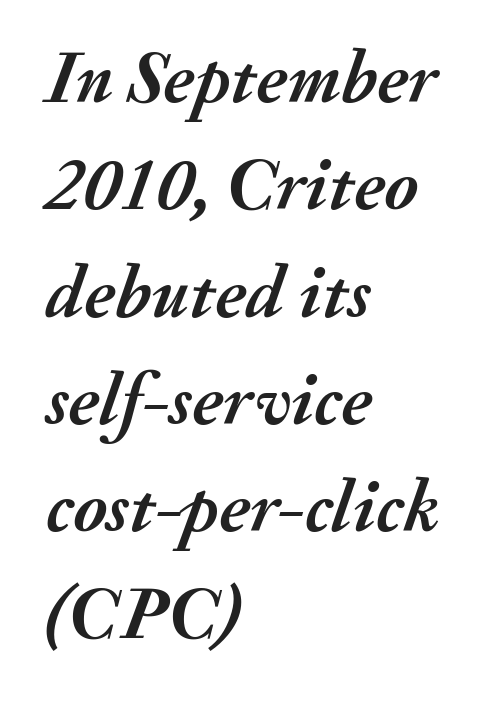
{"italic": "yes", "lean": "right", "slant_degrees": 20, "bold": "yes", "weight": "semibold", "width": "normal", "stroke_contrast": "medium", "x_height": "small", "monospaced": "no", "underline": "no", "align": "left", "line_spacing": "normal", "line_spacing_ratio": 1.45, "letter_spacing": "normal", "letter_spacing_em": 0.0, "glyph_px": 74}
